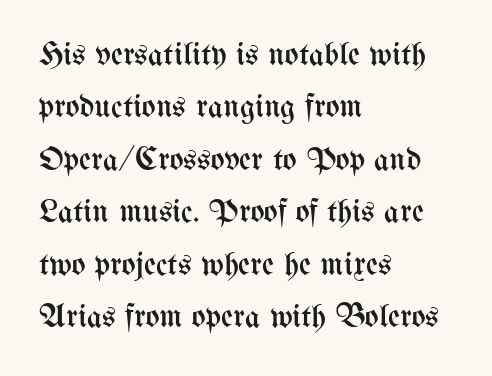
Q: Is the text bold? A: No.
Q: Is the text italic (slanted)? A: No, it is upright.
Q: Is the text underlined? A: No.
Q: How is the paragraph aligned? A: Left-aligned.
Q: Is the spacing between letters normal or unusually wide? A: Normal.
Q: Is the spacing between lines tight, normal or loose? A: Normal.
Q: Width (condensed, normal, or wide)? A: Condensed.
Q: Stroke contrast? A: Medium.
Q: x-height? A: Medium.
Q: Monospaced? A: No.
